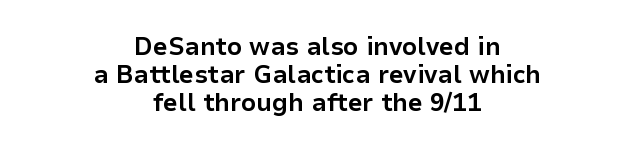
{"italic": "no", "bold": "yes", "underline": "no", "align": "center", "line_spacing": "tight", "line_spacing_ratio": 1.08, "letter_spacing": "normal", "letter_spacing_em": 0.0, "glyph_px": 26}
